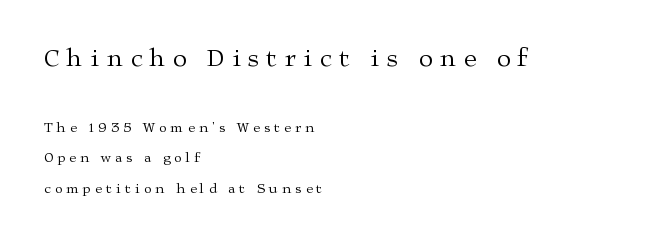
Letters have the restrained weight of plain body copy at most. All the whitespace from short lines collects on the right. Display-style spreading of the glyphs; the letterfit is very open. Has an underline been added? It has not. Does the lettering tilt? It doesn't — this is upright.
